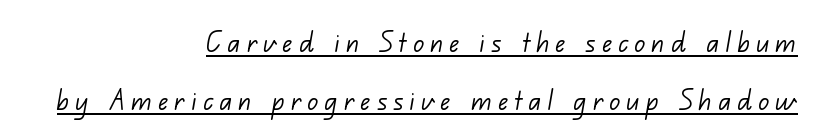
Students, observe the line beneath the letters — that is underlining. Proportional: the letters do not fall into vertical columns. Regarding serifs, this sample does without them. Horizontal alignment here is rightward, an uncommon choice for prose.
